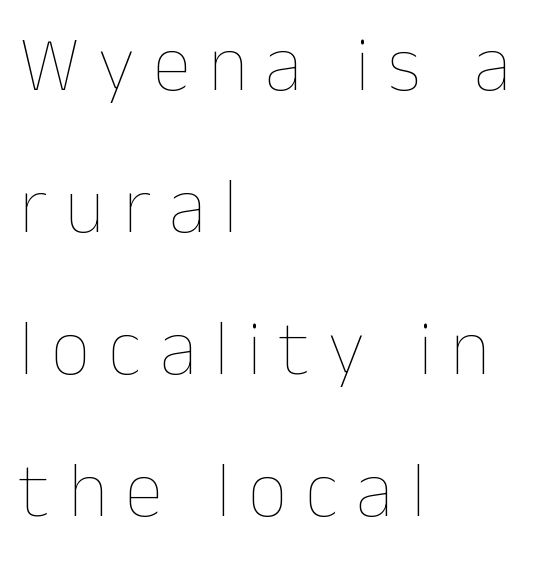
{"italic": "no", "bold": "no", "weight": "thin", "width": "normal", "stroke_contrast": "low", "x_height": "medium", "monospaced": "no", "underline": "no", "align": "left", "line_spacing_ratio": 1.82, "letter_spacing": "wide", "letter_spacing_em": 0.23, "glyph_px": 78}
